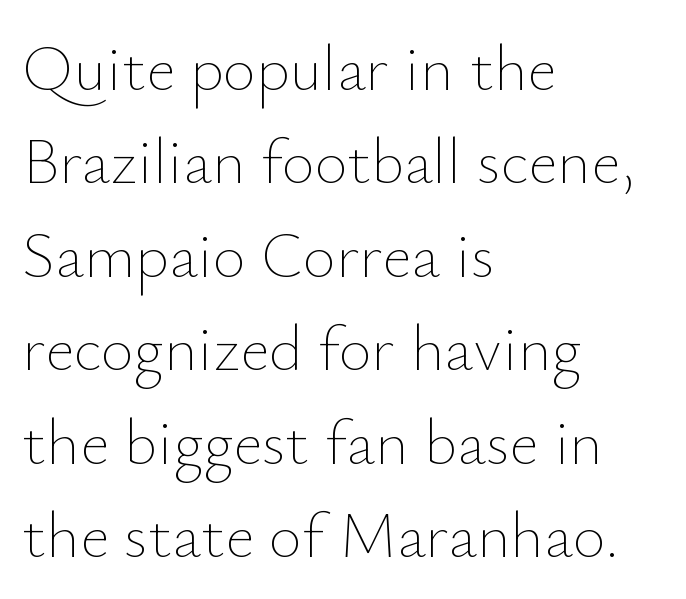
The image shows 64 px thin type, upright; set left-aligned, normal line spacing (1.46x), normal letter spacing, not underlined; low stroke contrast and a small x-height.
